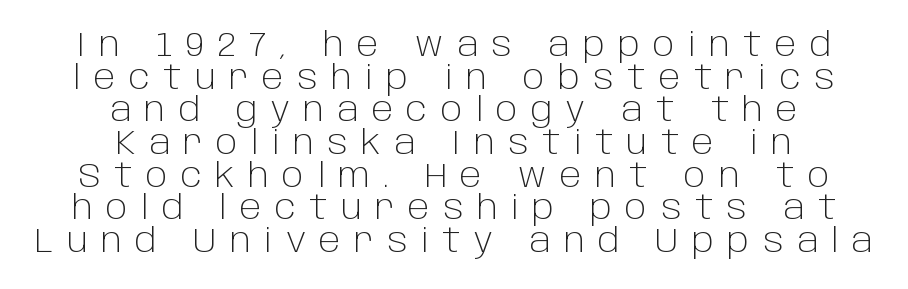
{"serif": "no", "italic": "no", "bold": "no", "weight": "light", "width": "normal", "stroke_contrast": "low", "x_height": "large", "monospaced": "no", "underline": "no", "align": "center", "line_spacing": "tight", "line_spacing_ratio": 0.96, "letter_spacing": "wide", "letter_spacing_em": 0.39, "glyph_px": 34}
